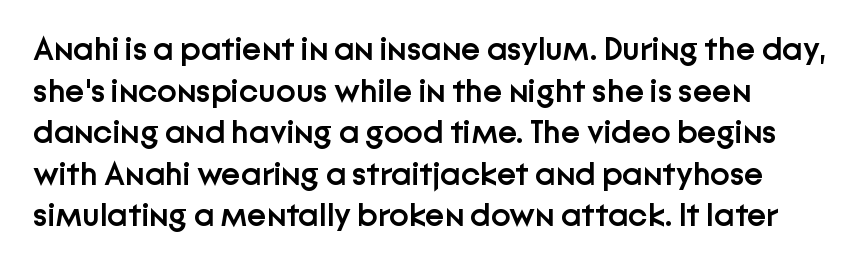
Q: Is the text bold? A: Semi-bold.
Q: Is the text italic (slanted)? A: No, it is upright.
Q: Is the typeface a serif or a sans-serif typeface? A: Sans-serif.
Q: Is the text underlined? A: No.
Q: Is the spacing between letters normal or unusually wide? A: Normal.
Q: Is the spacing between lines tight, normal or loose? A: Normal.
Q: Width (condensed, normal, or wide)? A: Normal.
Q: Stroke contrast? A: Low.
Q: x-height? A: Medium.
Q: Monospaced? A: No.
